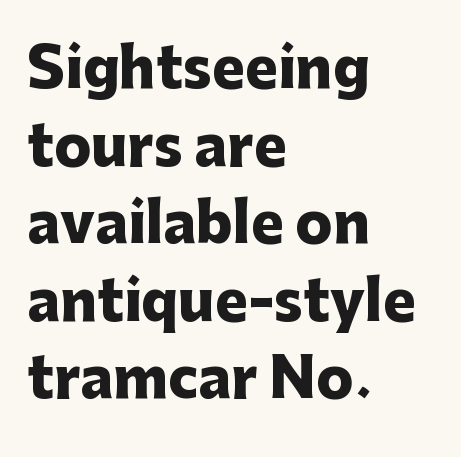
Q: Is the text bold? A: Yes.
Q: Is the text italic (slanted)? A: No, it is upright.
Q: Is the typeface a serif or a sans-serif typeface? A: Sans-serif.
Q: Is the text underlined? A: No.
Q: How is the paragraph aligned? A: Left-aligned.
Q: Is the spacing between letters normal or unusually wide? A: Normal.
Q: Is the spacing between lines tight, normal or loose? A: Normal.
Q: Width (condensed, normal, or wide)? A: Normal.
Q: Stroke contrast? A: Low.
Q: x-height? A: Medium.
Q: Monospaced? A: No.
